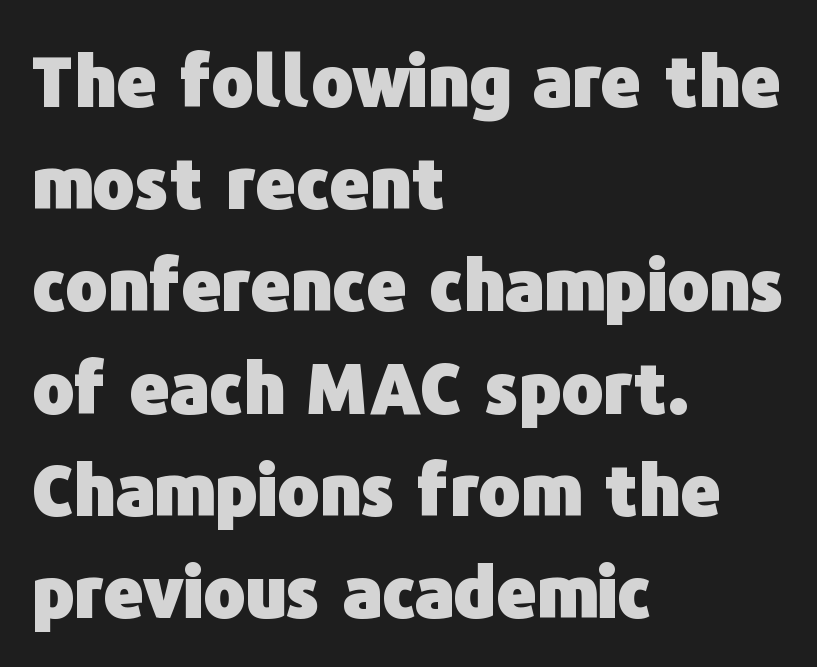
{"serif": "no", "italic": "no", "bold": "yes", "weight": "heavy", "width": "normal", "stroke_contrast": "low", "x_height": "medium", "monospaced": "no", "underline": "no", "align": "left", "line_spacing": "normal", "line_spacing_ratio": 1.46, "letter_spacing": "normal", "letter_spacing_em": 0.0, "glyph_px": 70}
